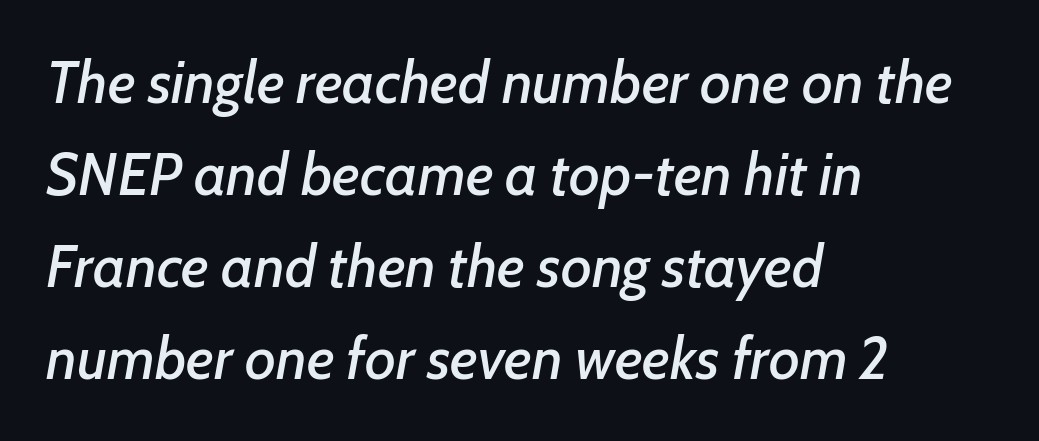
The face used here is proportionally spaced, like ordinary book or web type. Style check: oblique. Compared with typical body copy, the letter spacing here is the same. Layout note: lines flush left. The line-height multiplier appears to be the usual default.
